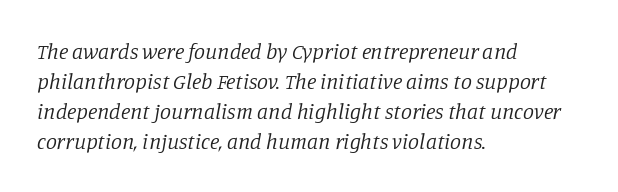
The image shows 22 px text type, italic (leaning right); set left-aligned, normal line spacing (1.36x), normal letter spacing, not underlined.
